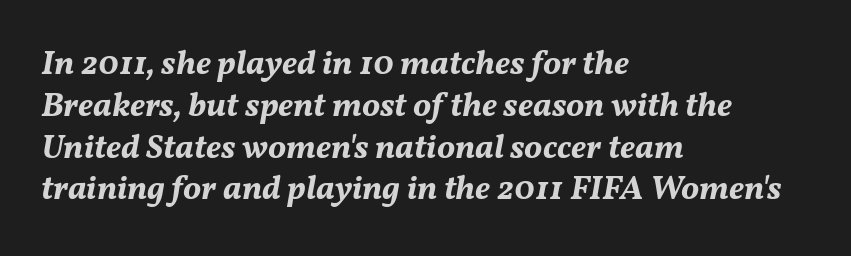
{"italic": "yes", "lean": "right", "slant_degrees": 11, "bold": "yes", "weight": "bold", "width": "normal", "stroke_contrast": "medium", "x_height": "medium", "monospaced": "no", "underline": "no", "align": "left", "line_spacing_ratio": 1.23, "letter_spacing": "normal", "letter_spacing_em": 0.0, "glyph_px": 34}
